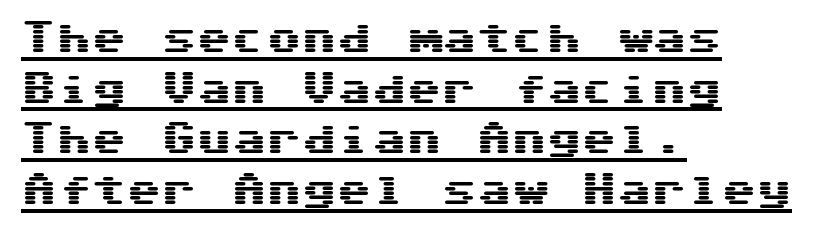
{"serif": "no", "italic": "no", "width": "wide", "stroke_contrast": "medium", "x_height": "medium", "monospaced": "yes", "underline": "yes", "align": "left", "line_spacing": "normal", "line_spacing_ratio": 1.45, "letter_spacing": "normal", "letter_spacing_em": 0.0, "glyph_px": 35}
